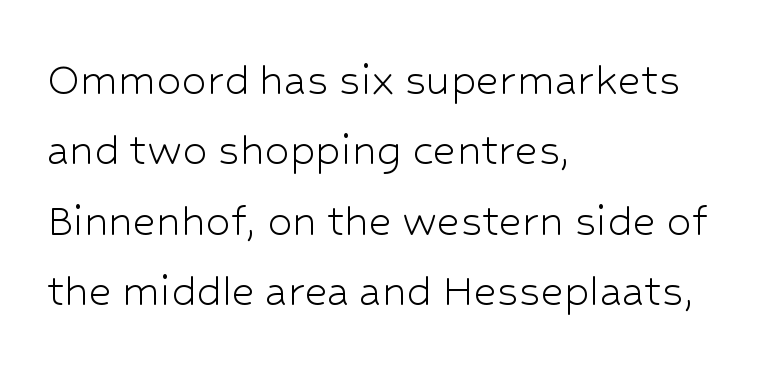
{"serif": "no", "italic": "no", "bold": "no", "weight": "light", "width": "normal", "stroke_contrast": "low", "x_height": "medium", "monospaced": "no", "underline": "no", "align": "left", "line_spacing": "normal", "line_spacing_ratio": 1.41, "letter_spacing": "normal", "letter_spacing_em": 0.0, "glyph_px": 50}
